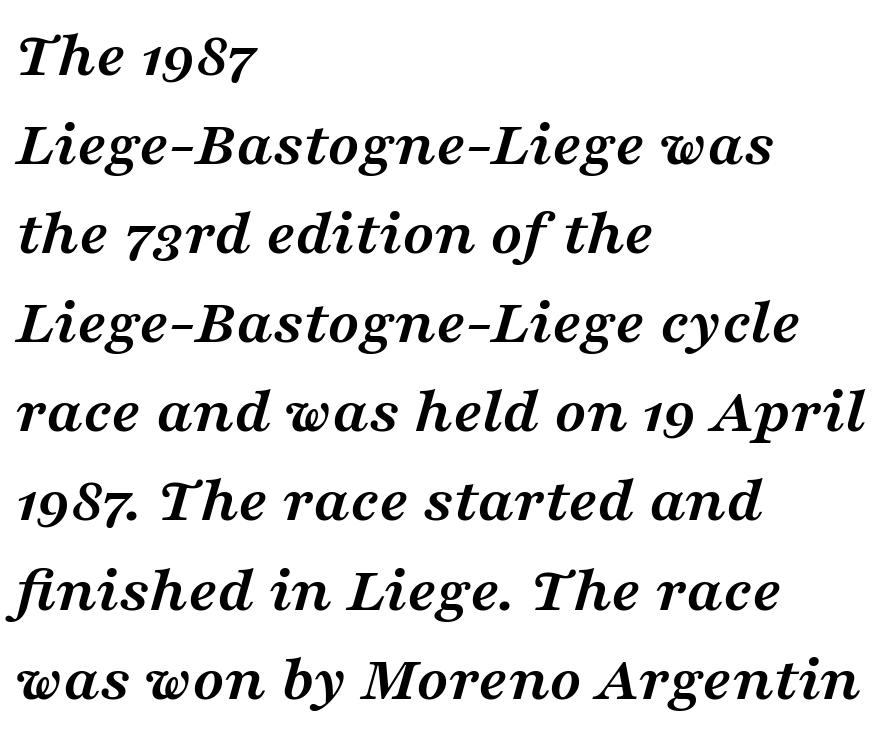
Rule under the text: the space is simply empty. Strokes here are thick enough to call this a true bold. The passage shown is typed in a proportional face where columns would drift. This sample uses plain, unmodified letter spacing.
